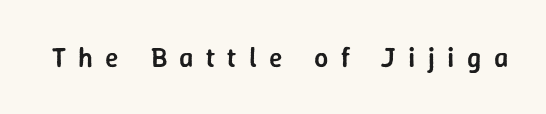
The image shows 28 px semibold sans-serif type, upright; set unusually wide letter spacing (+0.44 em), not underlined; low stroke contrast and a medium x-height.
